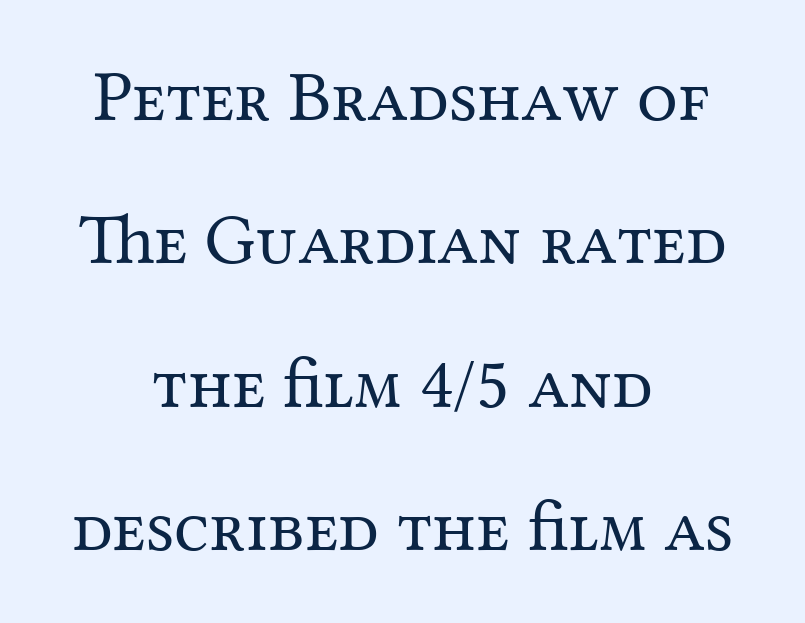
{"serif": "yes", "italic": "no", "bold": "no", "weight": "regular", "width": "normal", "stroke_contrast": "medium", "x_height": "medium", "monospaced": "no", "underline": "no", "align": "center", "line_spacing": "loose", "line_spacing_ratio": 1.99, "letter_spacing": "normal", "letter_spacing_em": 0.0, "glyph_px": 72}
